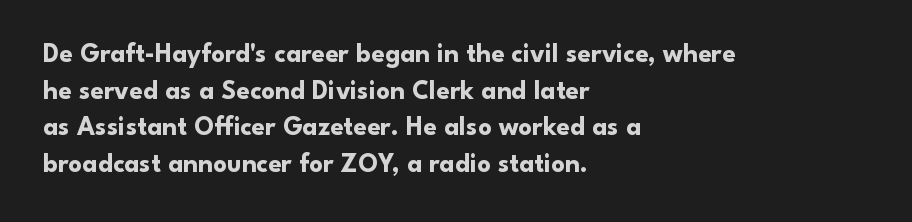
Casual observation: everything's shoved over to the left. Look at the tracking — it's just the regular setting, nothing added. The rendering uses a moderate line-height, typical for paragraphs. Decoration check: the copy has no underline. The face used here has the dense, thick strokes of a bold. The typography opts for an upright posture over an oblique one.
